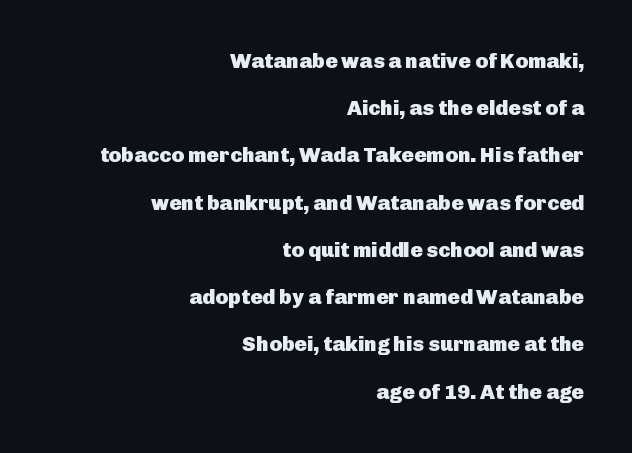
Q: Is the text bold? A: Yes.
Q: Is the text italic (slanted)? A: No, it is upright.
Q: Is the text underlined? A: No.
Q: How is the paragraph aligned? A: Right-aligned.
Q: Is the spacing between letters normal or unusually wide? A: Normal.
Q: Is the spacing between lines tight, normal or loose? A: Loose.
